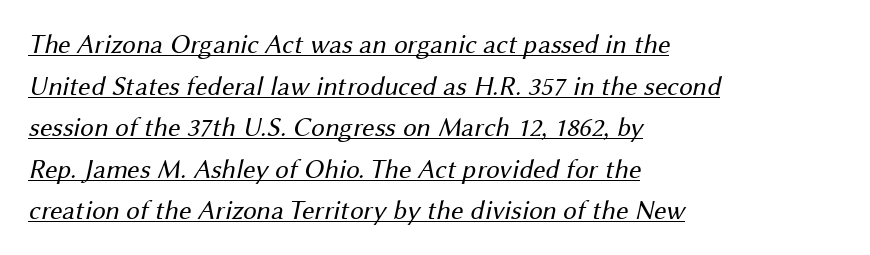
The image shows 27 px text type; set left-aligned, normal line spacing (1.54x), normal letter spacing, underlined.
